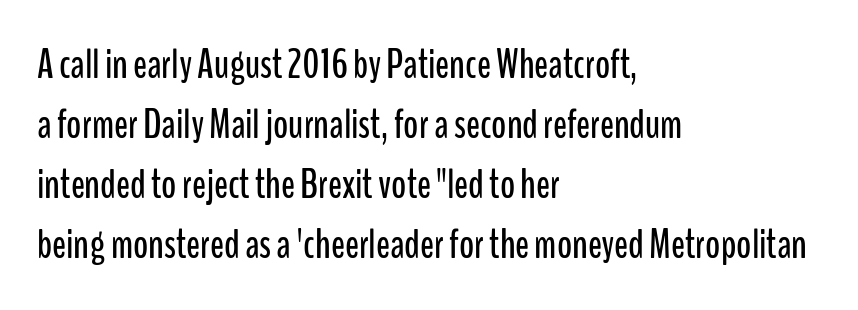
Honestly, the letter spacing is just normal — you wouldn't notice it. The foot of each line stays bare and open. The rendering uses natural spacing where letterforms have individual widths. This rendering employs a face without finishing strokes, i.e., a sans-serif. The type sits square on the baseline with zero lean.
